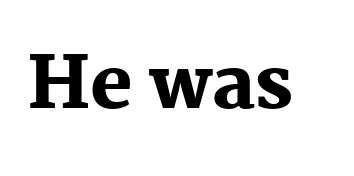
Italic? Not at all — the glyphs are vertical. Does the weight exceed regular? Yes, all the way to bold. No word sits above an underline. This sample has the flowing, uneven cadence of proportional lettering. Spacing between characters is what you'd get straight out of the box.
